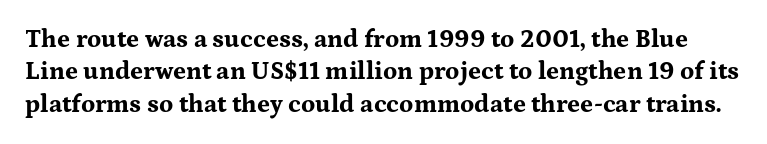
The image shows 25 px bold type, upright; set normal line spacing (1.3x), normal letter spacing, not underlined.
